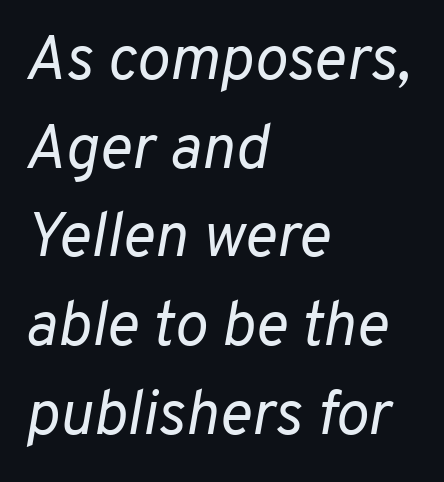
The image shows 62 px regular-weight type, italic (leaning right); set left-aligned, normal line spacing (1.43x), normal letter spacing, not underlined; low stroke contrast and a medium x-height.
